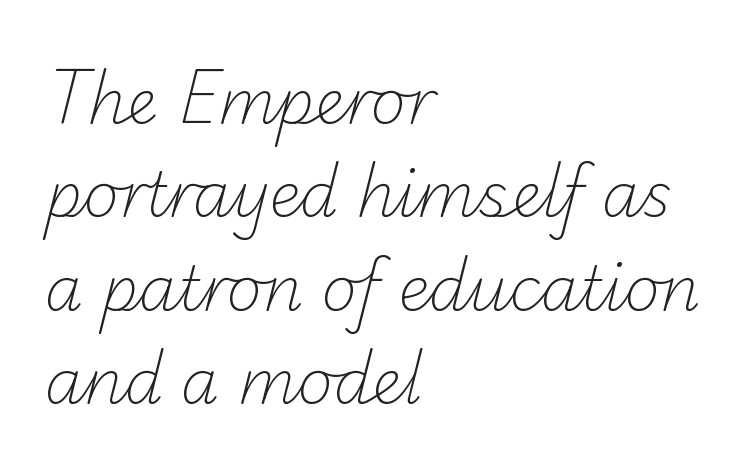
{"serif": "no", "bold": "no", "weight": "light", "width": "normal", "stroke_contrast": "low", "x_height": "small", "monospaced": "no", "underline": "no", "align": "left", "line_spacing": "normal", "line_spacing_ratio": 1.53, "letter_spacing": "normal", "letter_spacing_em": 0.0, "glyph_px": 61}
